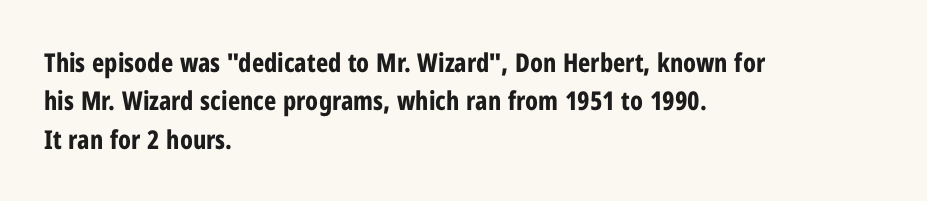
{"italic": "no", "bold": "yes", "underline": "no", "align": "left", "line_spacing": "normal", "line_spacing_ratio": 1.48, "letter_spacing": "normal", "letter_spacing_em": 0.0, "glyph_px": 26}
